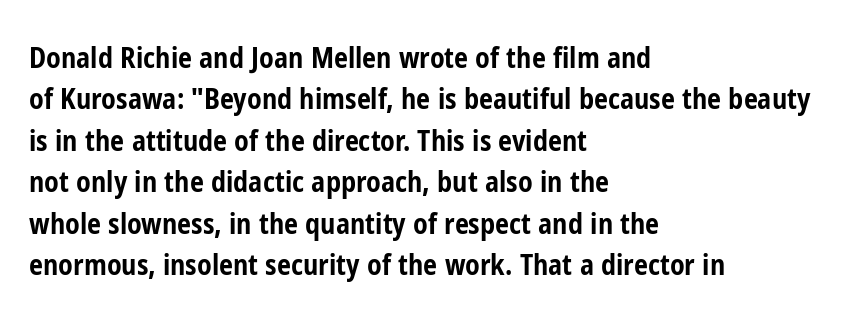
The image shows 28 px bold, condensed sans-serif type, upright; set left-aligned, normal line spacing (1.48x), normal letter spacing, not underlined; low stroke contrast and a medium x-height.
